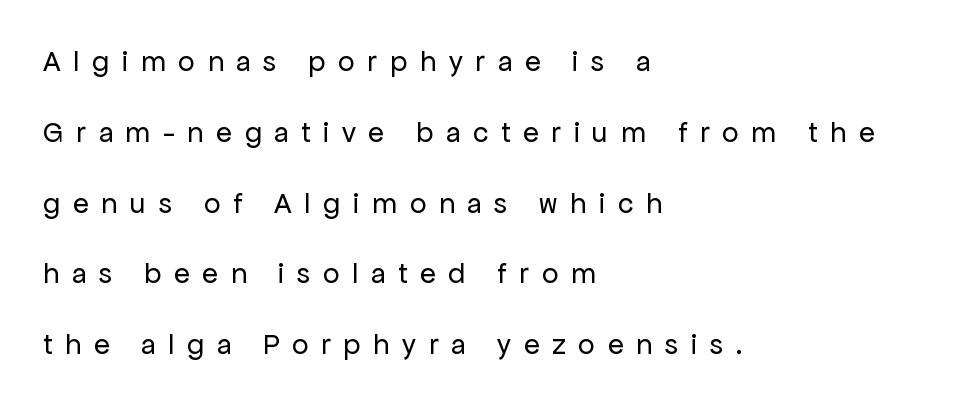
These lines have a slow, spaced-out rhythm from letter to letter. To sum up the face: it is a sans, with no serifs. These lines are rendered in a variable-pitch font. Quick note: not italic, upright. The space directly below the letters is spotless. The lines are spread far apart with generous leading.
